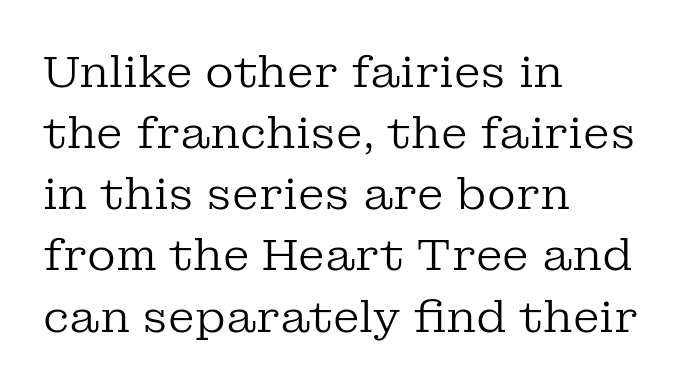
{"serif": "yes", "italic": "no", "bold": "no", "weight": "regular", "width": "normal", "stroke_contrast": "low", "x_height": "medium", "monospaced": "no", "underline": "no", "align": "left", "line_spacing": "normal", "line_spacing_ratio": 1.39, "letter_spacing": "normal", "letter_spacing_em": 0.0, "glyph_px": 44}
